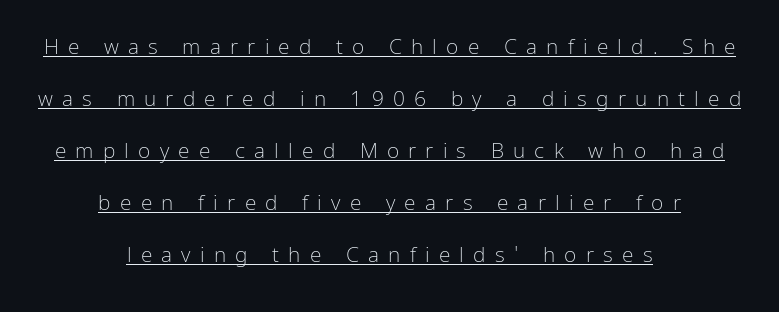
Q: Is the text bold? A: No.
Q: Is the text italic (slanted)? A: No, it is upright.
Q: Is the text underlined? A: Yes.
Q: How is the paragraph aligned? A: Centered.
Q: Is the spacing between letters normal or unusually wide? A: Unusually wide.
Q: Is the spacing between lines tight, normal or loose? A: Loose.
